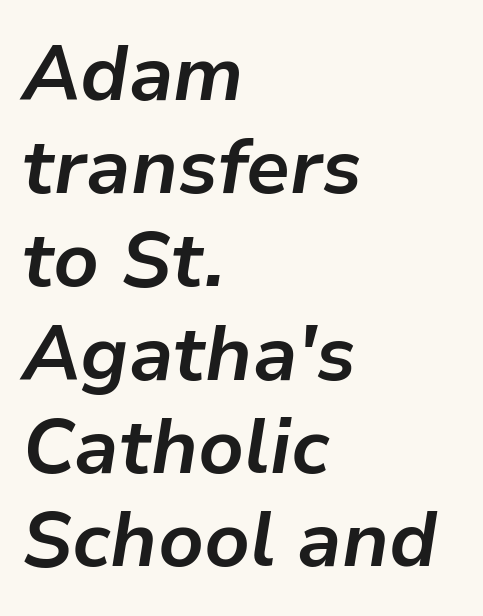
{"italic": "yes", "lean": "right", "slant_degrees": 9, "bold": "yes", "weight": "bold", "width": "normal", "stroke_contrast": "low", "x_height": "medium", "monospaced": "no", "underline": "no", "align": "left", "line_spacing_ratio": 1.21, "letter_spacing": "normal", "letter_spacing_em": 0.0, "glyph_px": 77}
